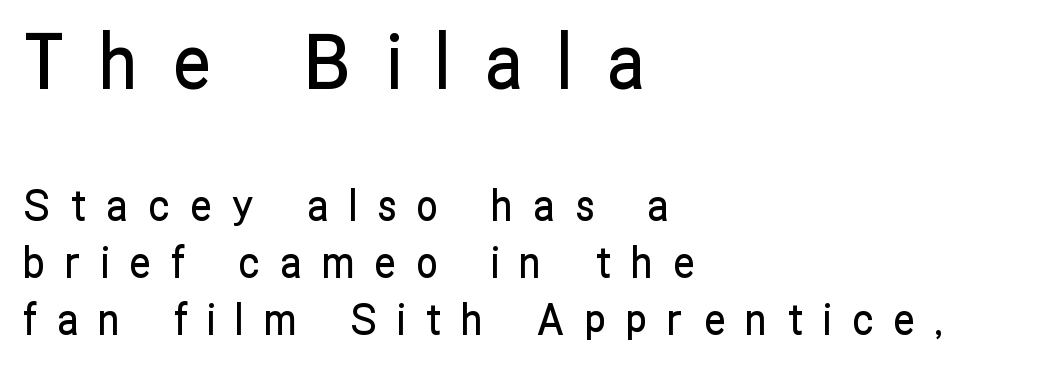
Classification — sans serif. Is there any slant? The stems are plumb. Is the lower block the larger one? No — the upper block carries the bigger type. Look at the tracking — it's clearly loosened, letters drifting apart. Decoration check: the copy has no underline.
